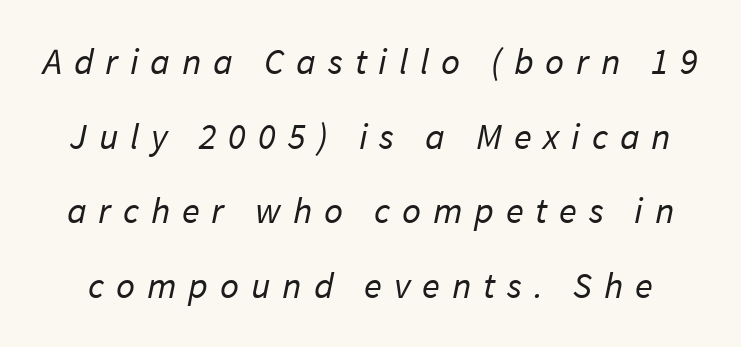
Q: Is the text bold? A: No.
Q: Is the typeface a serif or a sans-serif typeface? A: Sans-serif.
Q: Is the text underlined? A: No.
Q: Is the spacing between letters normal or unusually wide? A: Unusually wide.
Q: Is the spacing between lines tight, normal or loose? A: Loose.
Q: Width (condensed, normal, or wide)? A: Normal.
Q: Stroke contrast? A: Low.
Q: x-height? A: Medium.
Q: Monospaced? A: No.
